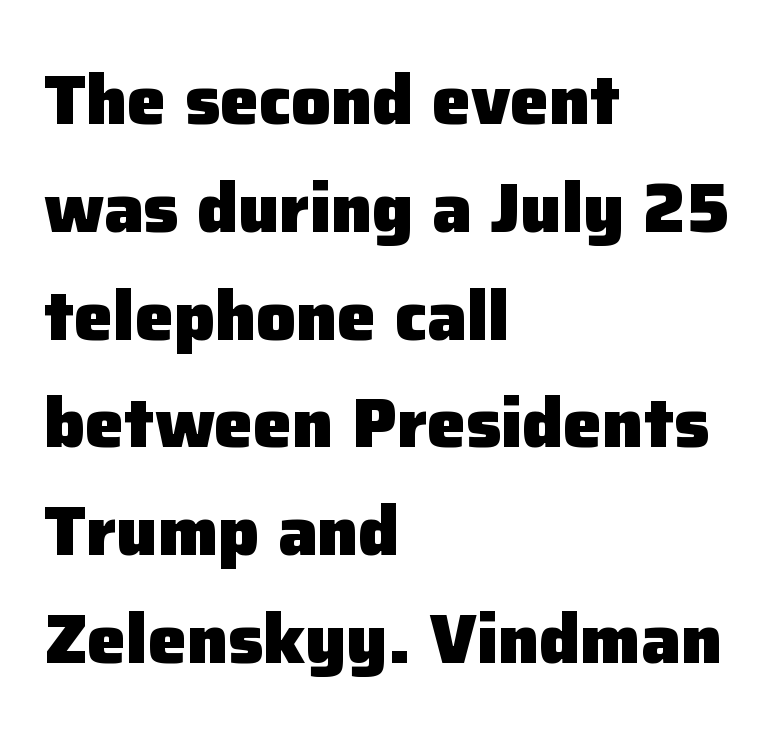
How are the letters spaced? Ordinarily, with no added tracking. The letters stand straight up with perfectly vertical stems. Each letter keeps its own natural width here, so spacing adapts to shape. The letters are bold, with thick, heavy strokes.
